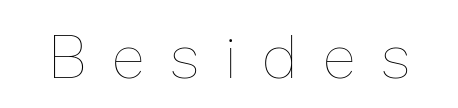
Q: Is the text bold? A: No.
Q: Is the text italic (slanted)? A: No, it is upright.
Q: Is the text underlined? A: No.
Q: Is the spacing between letters normal or unusually wide? A: Unusually wide.
Q: Width (condensed, normal, or wide)? A: Normal.
Q: Stroke contrast? A: Low.
Q: x-height? A: Medium.
Q: Monospaced? A: No.
